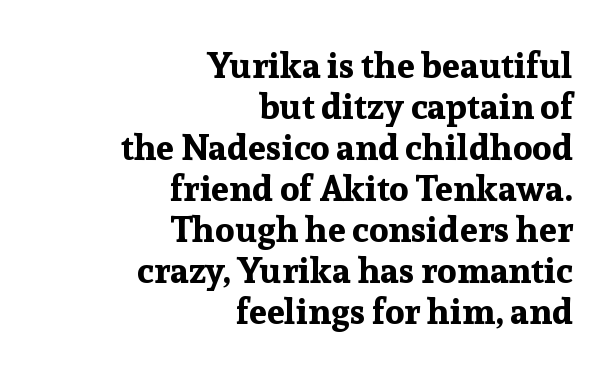
{"serif": "yes", "italic": "no", "bold": "yes", "weight": "bold", "width": "normal", "stroke_contrast": "low", "x_height": "medium", "monospaced": "no", "underline": "no", "align": "right", "line_spacing": "tight", "line_spacing_ratio": 1.14, "letter_spacing": "normal", "letter_spacing_em": 0.0, "glyph_px": 36}
